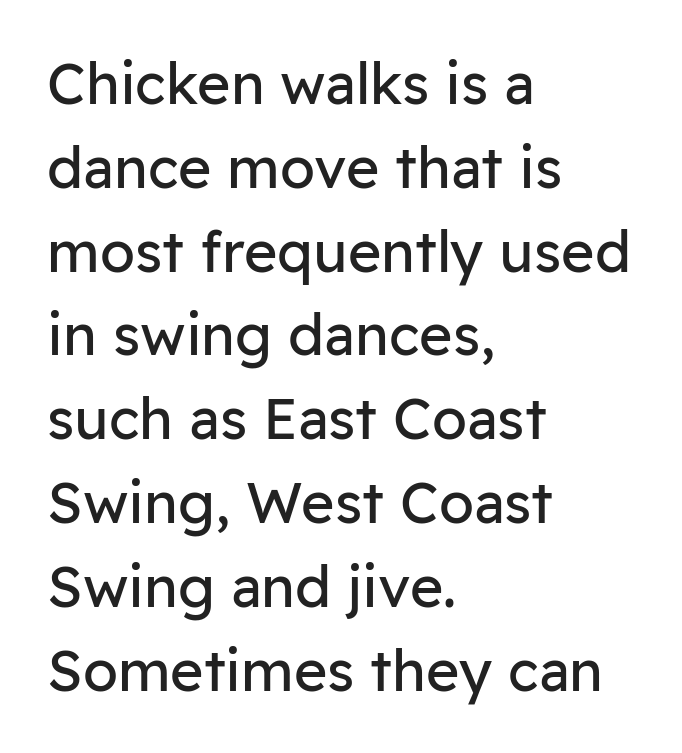
{"serif": "no", "italic": "no", "bold": "no", "weight": "regular", "width": "normal", "stroke_contrast": "low", "x_height": "medium", "monospaced": "no", "underline": "no", "align": "left", "line_spacing": "normal", "line_spacing_ratio": 1.47, "letter_spacing": "normal", "letter_spacing_em": 0.0, "glyph_px": 57}
